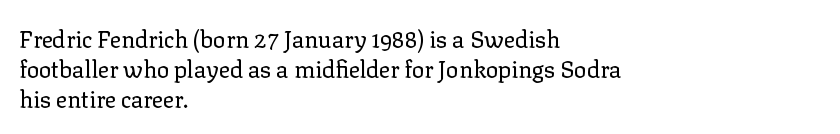
The lines are quadded left. The font sits on the lighter half of the weight spectrum, regular included. Tracking here is standard; glyphs follow each other at the usual distance. Italic? Not at all — the glyphs are vertical. Rule under the text: the space is simply empty.
